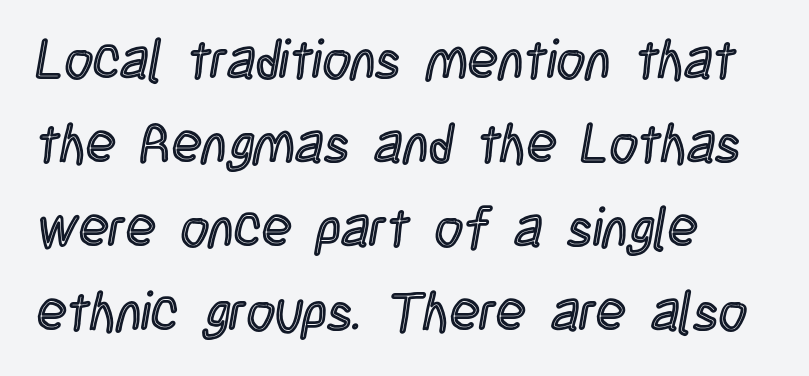
Q: Is the text italic (slanted)? A: Yes.
Q: Is the text underlined? A: No.
Q: How is the paragraph aligned? A: Left-aligned.
Q: Is the spacing between letters normal or unusually wide? A: Normal.
Q: Is the spacing between lines tight, normal or loose? A: Normal.
Q: Width (condensed, normal, or wide)? A: Condensed.
Q: x-height? A: Large.
Q: Monospaced? A: No.
